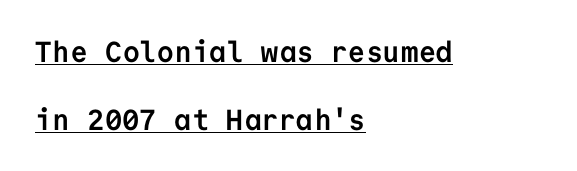
Q: Is the text bold? A: Yes.
Q: Is the text italic (slanted)? A: No, it is upright.
Q: Is the typeface a serif or a sans-serif typeface? A: Sans-serif.
Q: Is the text underlined? A: Yes.
Q: How is the paragraph aligned? A: Left-aligned.
Q: Is the spacing between letters normal or unusually wide? A: Normal.
Q: Is the spacing between lines tight, normal or loose? A: Loose.
Q: Width (condensed, normal, or wide)? A: Normal.
Q: Stroke contrast? A: Low.
Q: x-height? A: Medium.
Q: Monospaced? A: Yes.
